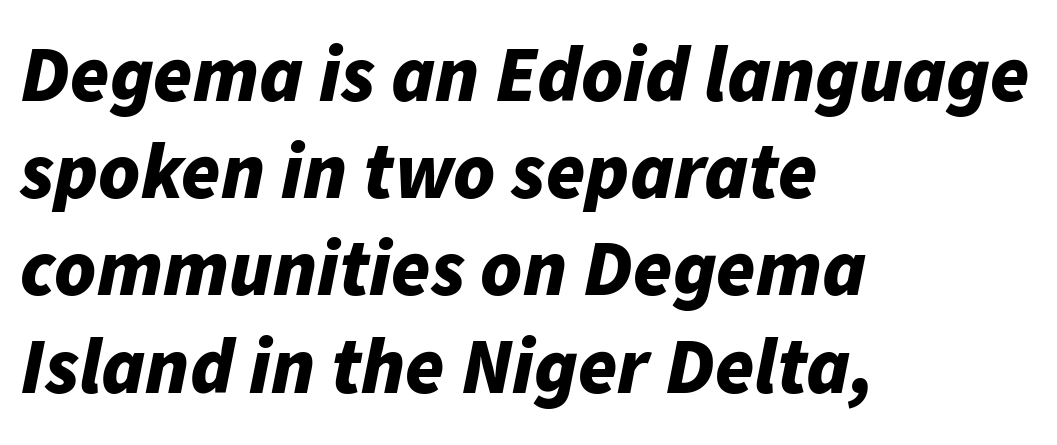
The image shows 79 px bold type, italic (leaning right); set left-aligned, line spacing 1.23x, normal letter spacing, not underlined; low stroke contrast and a medium x-height.
